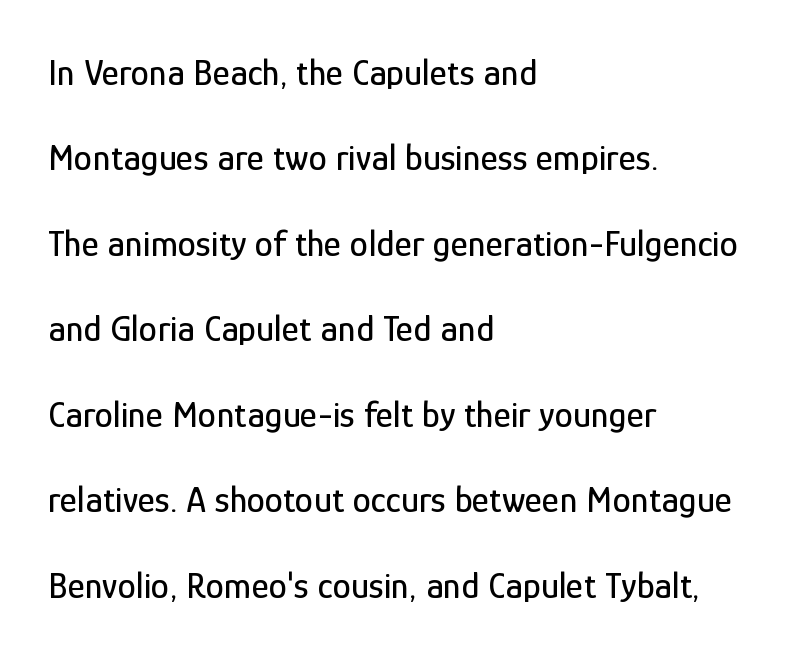
Plain, unruled lines of type. Every row of glyphs begins at an identical x-position on the left. Spacing verdict: proportional, widths tailored to each character. This is roman type, the default non-slanted kind.
